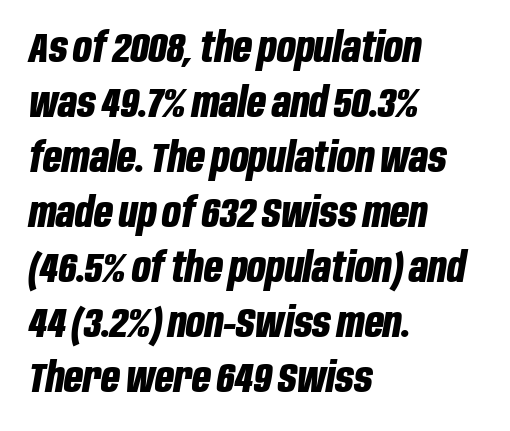
The image shows 41 px bold, condensed type, italic (leaning right); set left-aligned, normal line spacing (1.34x), normal letter spacing, not underlined; low stroke contrast and a large x-height.
